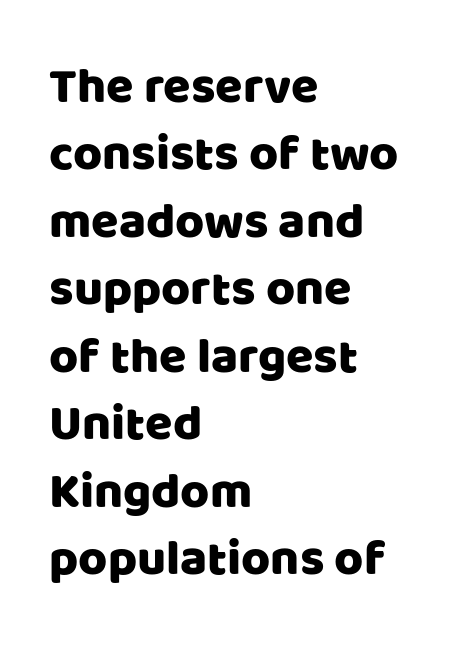
The image shows 50 px sans-serif type, upright; set left-aligned, normal line spacing (1.35x), normal letter spacing, not underlined; low stroke contrast and a large x-height.
